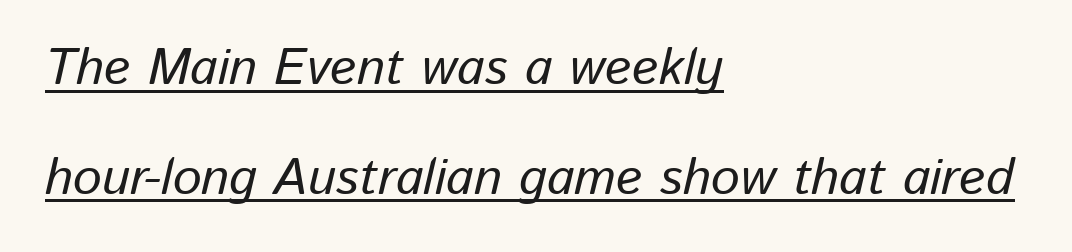
Q: Is the text italic (slanted)? A: Yes, it leans right by about 13 degrees.
Q: Is the text underlined? A: Yes.
Q: How is the paragraph aligned? A: Left-aligned.
Q: Is the spacing between letters normal or unusually wide? A: Normal.
Q: Is the spacing between lines tight, normal or loose? A: Loose.
Q: Width (condensed, normal, or wide)? A: Normal.
Q: Stroke contrast? A: Low.
Q: x-height? A: Medium.
Q: Monospaced? A: No.
